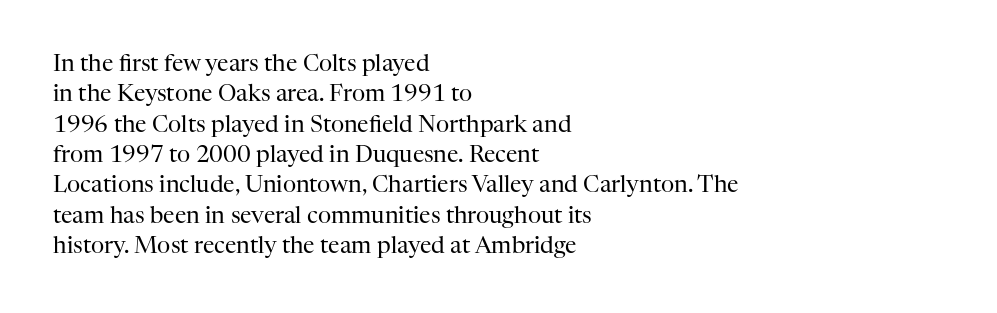
Q: Is the text bold? A: No.
Q: Is the text italic (slanted)? A: No, it is upright.
Q: Is the text underlined? A: No.
Q: How is the paragraph aligned? A: Left-aligned.
Q: Is the spacing between letters normal or unusually wide? A: Normal.
Q: Is the spacing between lines tight, normal or loose? A: Normal.
